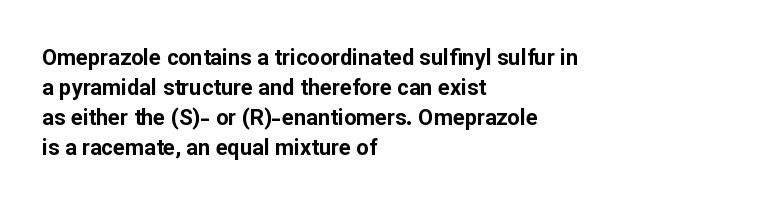
Q: Is the text bold? A: Yes.
Q: Is the text italic (slanted)? A: No, it is upright.
Q: Is the text underlined? A: No.
Q: How is the paragraph aligned? A: Left-aligned.
Q: Is the spacing between letters normal or unusually wide? A: Normal.
Q: Is the spacing between lines tight, normal or loose? A: Normal.
